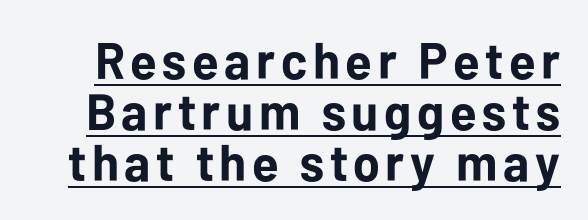
The image shows 51 px bold sans-serif type, upright; set tight line spacing (1.0x), underlined; low stroke contrast and a medium x-height.
